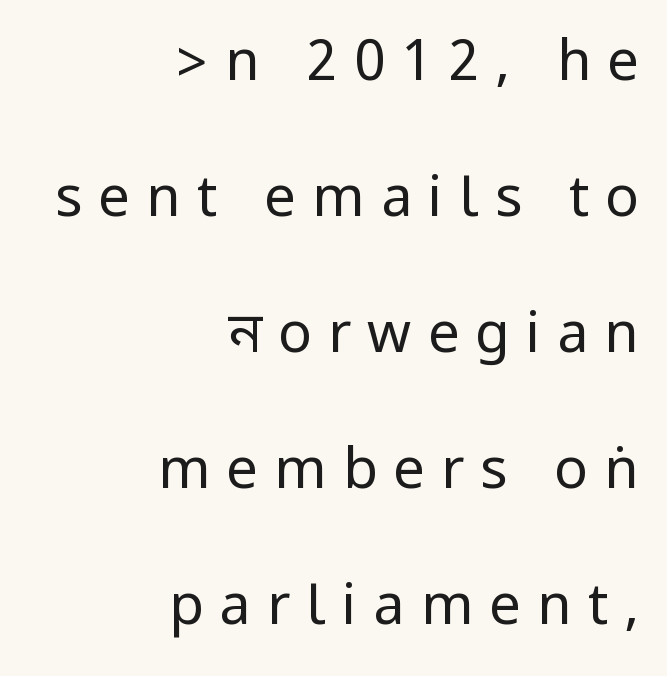
Q: Is the text bold? A: No.
Q: Is the text italic (slanted)? A: No, it is upright.
Q: Is the typeface a serif or a sans-serif typeface? A: Sans-serif.
Q: Is the text underlined? A: No.
Q: How is the paragraph aligned? A: Right-aligned.
Q: Is the spacing between letters normal or unusually wide? A: Unusually wide.
Q: Is the spacing between lines tight, normal or loose? A: Loose.
Q: Width (condensed, normal, or wide)? A: Condensed.
Q: Stroke contrast? A: Low.
